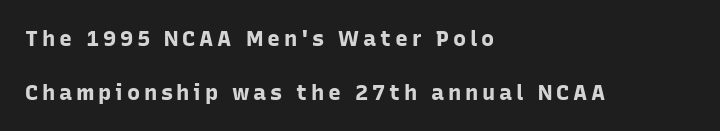
The image shows 22 px bold type, upright; set left-aligned, loose line spacing (2.44x), not underlined.
